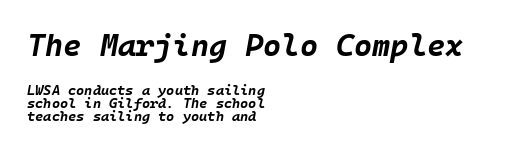
A typesetter would call this zero additional tracking. The letters in the upper block stand taller than those in the block below. In terms of leading, this rendering errs on the cramped side. Weight check: bold — yes, fully. Left-aligned paragraph, ragged on the right.
